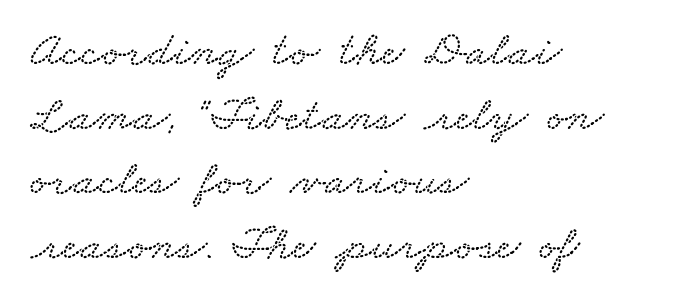
{"width": "wide", "stroke_contrast": "low", "x_height": "small", "monospaced": "no", "underline": "no", "align": "left", "line_spacing": "normal", "line_spacing_ratio": 1.32, "letter_spacing": "normal", "letter_spacing_em": 0.0, "glyph_px": 49}
